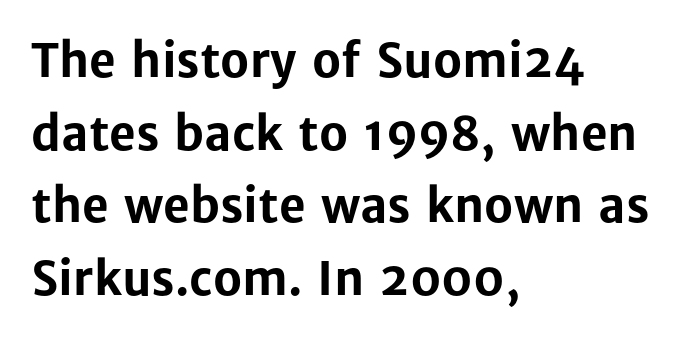
Q: Is the text bold? A: Yes.
Q: Is the text italic (slanted)? A: No, it is upright.
Q: Is the typeface a serif or a sans-serif typeface? A: Sans-serif.
Q: Is the text underlined? A: No.
Q: How is the paragraph aligned? A: Left-aligned.
Q: Is the spacing between letters normal or unusually wide? A: Normal.
Q: Is the spacing between lines tight, normal or loose? A: Normal.
Q: Width (condensed, normal, or wide)? A: Normal.
Q: Stroke contrast? A: Low.
Q: x-height? A: Medium.
Q: Monospaced? A: No.
